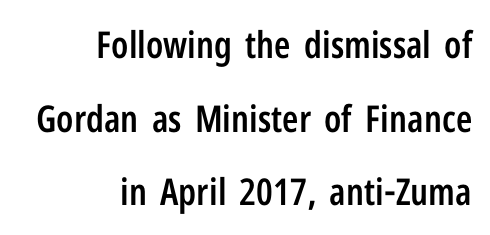
You could not count columns in this text — the font is proportionally spaced. Does the leading feel generous? Absolutely, it's lavish. The letters stand straight up with perfectly vertical stems. Nothing unusual about the tracking: characters are spaced as the font intends. Slightly chunky letters — semibold, I'd say, not full bold.
